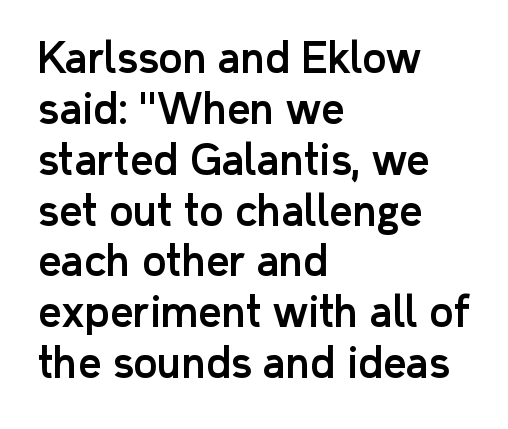
Just letters on the line, the space beneath them empty. A student would call this left alignment; a typographer would say flush left, rag right. Varying glyph widths throughout — classic text-font behaviour. Honestly, the letter spacing is just normal — you wouldn't notice it. The lettering stays uniformly vertical, giving the passage a roman look.
